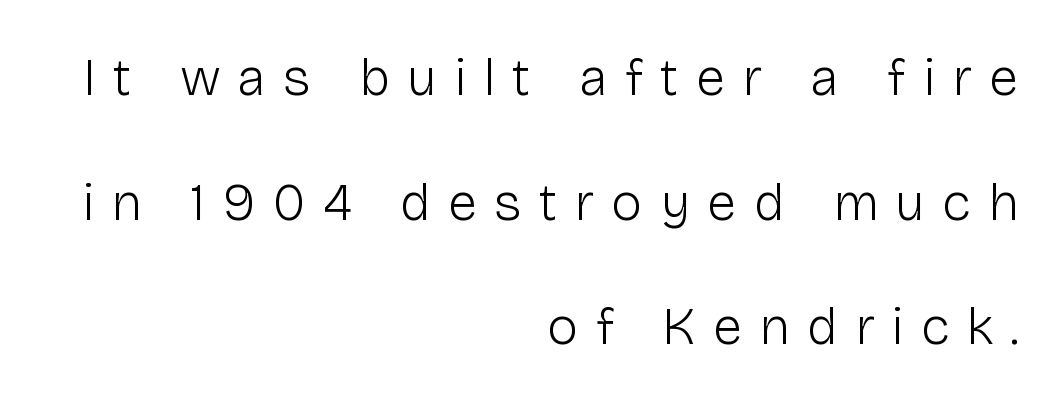
A light-to-regular cut is what we see here. The specimen reads as upright at a glance. The foot of each line stays bare and open. Compared with a flush-left layout, this one pins lines to the opposite, right side. Proportional: the letters do not fall into vertical columns. The rendering uses a large line-height, opening up the rows.
